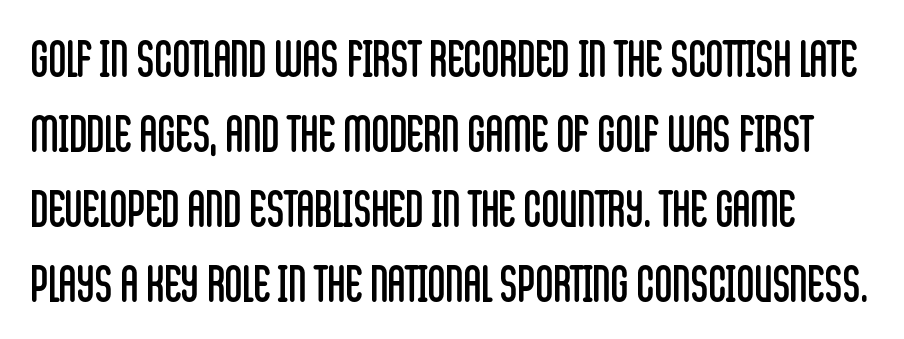
Q: Is the text bold? A: No.
Q: Is the text italic (slanted)? A: No, it is upright.
Q: Is the typeface a serif or a sans-serif typeface? A: Sans-serif.
Q: Is the text underlined? A: No.
Q: Is the spacing between letters normal or unusually wide? A: Normal.
Q: Is the spacing between lines tight, normal or loose? A: Normal.
Q: Width (condensed, normal, or wide)? A: Condensed.
Q: Stroke contrast? A: Low.
Q: x-height? A: Large.
Q: Monospaced? A: No.
